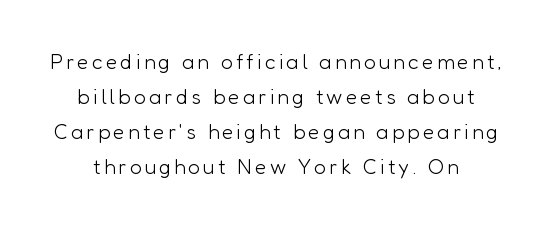
The image shows 21 px text type, upright; set normal line spacing (1.67x), not underlined.
